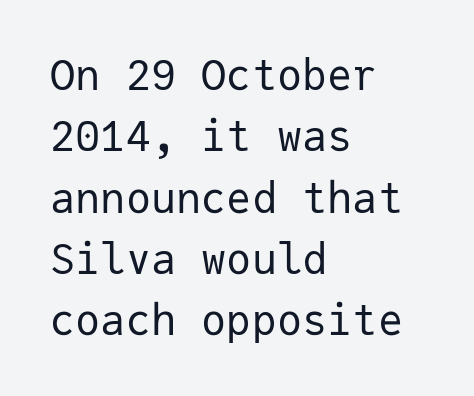
Q: Is the text bold? A: No.
Q: Is the text italic (slanted)? A: No, it is upright.
Q: Is the typeface a serif or a sans-serif typeface? A: Sans-serif.
Q: Is the text underlined? A: No.
Q: How is the paragraph aligned? A: Left-aligned.
Q: Is the spacing between letters normal or unusually wide? A: Normal.
Q: Is the spacing between lines tight, normal or loose? A: Normal.
Q: Width (condensed, normal, or wide)? A: Normal.
Q: Stroke contrast? A: Low.
Q: x-height? A: Medium.
Q: Monospaced? A: Yes.
